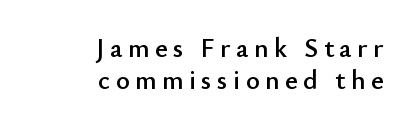
The image shows 27 px text type, upright; set right-aligned, line spacing 1.2x, unusually wide letter spacing (+0.2 em), not underlined.
